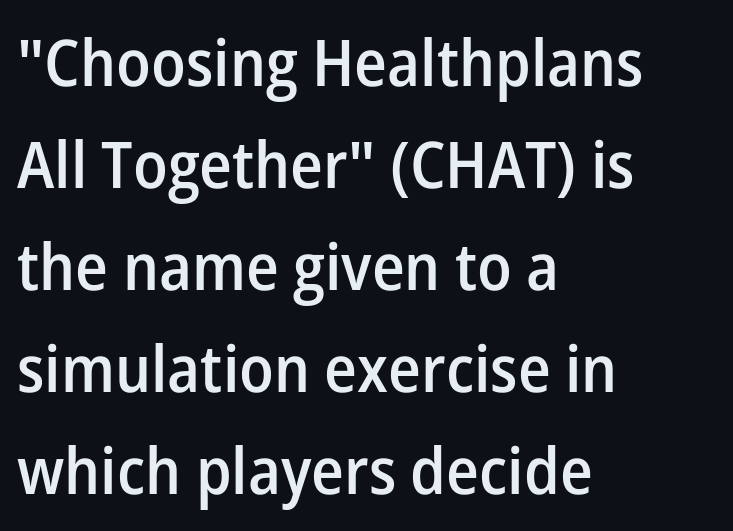
The zone under the glyphs is completely vacant. The type sits square on the baseline with zero lean. Is there much room between lines? A standard amount, neither cramped nor airy. A bit beefed up — I'd call it semibold rather than bold. Look at the bottom of the vertical strokes: they stop flat, with no serifs. This sample has the flowing, uneven cadence of proportional lettering.
